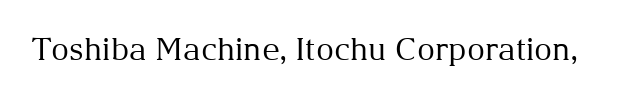
Q: Is the text bold? A: No.
Q: Is the text italic (slanted)? A: No, it is upright.
Q: Is the typeface a serif or a sans-serif typeface? A: Serif.
Q: Is the text underlined? A: No.
Q: Is the spacing between letters normal or unusually wide? A: Normal.
Q: Width (condensed, normal, or wide)? A: Normal.
Q: Stroke contrast? A: Medium.
Q: x-height? A: Medium.
Q: Monospaced? A: No.
